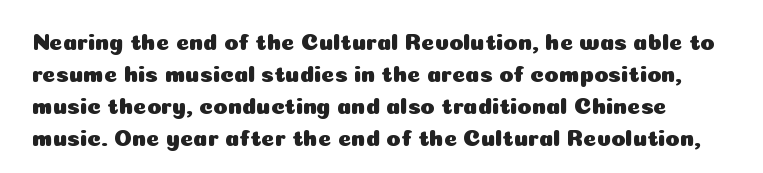
Nope, not italic — everything's standing straight. The space beneath each line is pristine and unruled. Observe the ordinary spacing: letters are neighbours, not strangers. Normally led — the rows are evenly, conventionally spaced.
